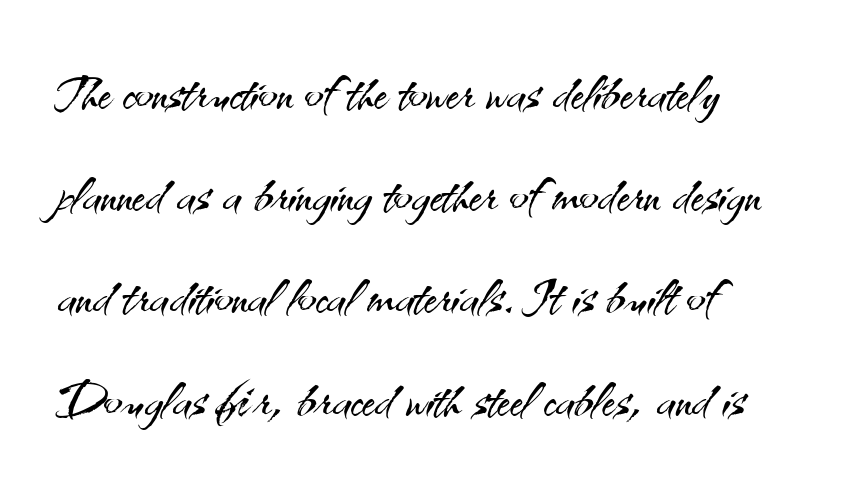
Q: Is the text bold? A: No.
Q: Is the text italic (slanted)? A: Yes.
Q: Is the typeface a serif or a sans-serif typeface? A: Sans-serif.
Q: Is the text underlined? A: No.
Q: Is the spacing between letters normal or unusually wide? A: Normal.
Q: Is the spacing between lines tight, normal or loose? A: Normal.
Q: Width (condensed, normal, or wide)? A: Normal.
Q: Stroke contrast? A: Medium.
Q: x-height? A: Small.
Q: Monospaced? A: No.
